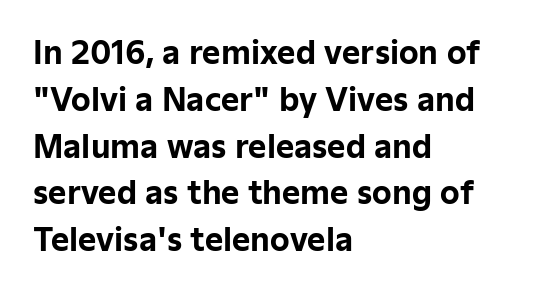
Q: Is the text bold? A: Yes.
Q: Is the text italic (slanted)? A: No, it is upright.
Q: Is the typeface a serif or a sans-serif typeface? A: Sans-serif.
Q: Is the text underlined? A: No.
Q: How is the paragraph aligned? A: Left-aligned.
Q: Is the spacing between letters normal or unusually wide? A: Normal.
Q: Is the spacing between lines tight, normal or loose? A: Normal.
Q: Width (condensed, normal, or wide)? A: Normal.
Q: Stroke contrast? A: Low.
Q: x-height? A: Medium.
Q: Monospaced? A: No.
